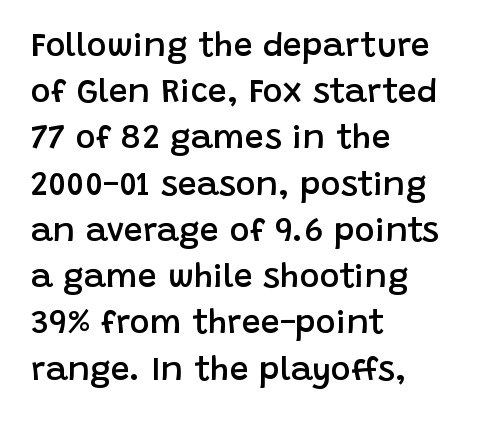
Line beginnings align vertically; line endings do not. The glyphs are unaccompanied by any horizontal stroke below them. The designer went with a sans here, leaving each stem footless. The lines sit at an ordinary, default distance from one another.
